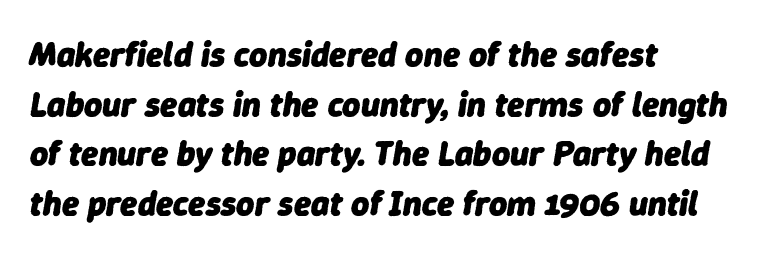
The image shows 35 px heavy type, italic (leaning right); set left-aligned, normal line spacing (1.42x), normal letter spacing, not underlined; low stroke contrast and a medium x-height.
